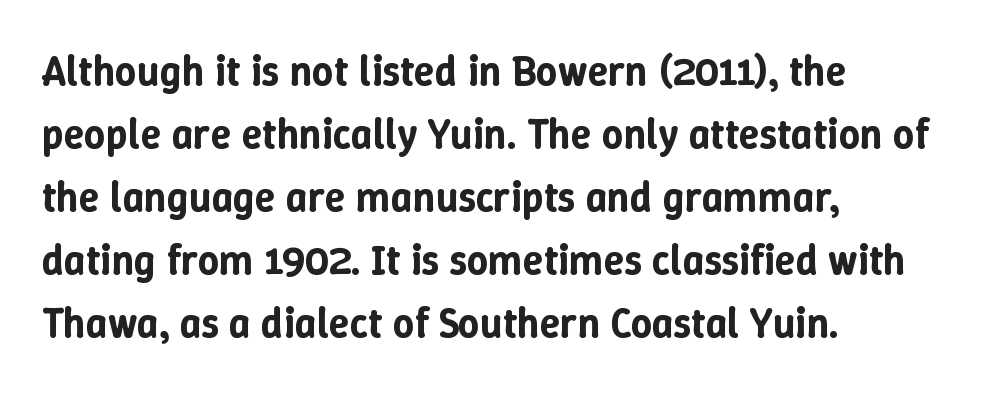
The image shows 42 px text type, upright; set left-aligned, normal line spacing (1.5x), normal letter spacing, not underlined; low stroke contrast and a medium x-height.
